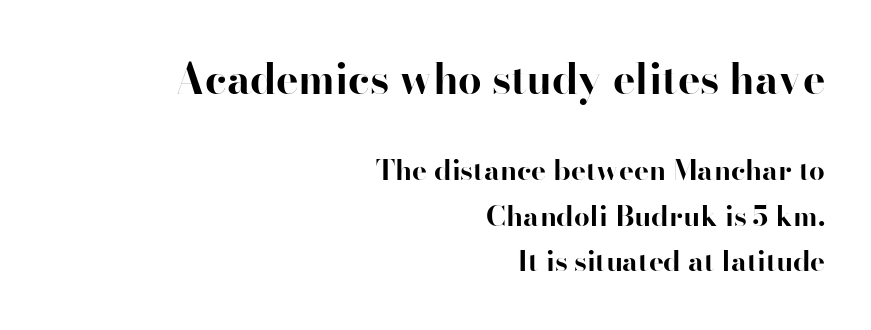
Inter-character spacing is left at the font's built-in metrics. Typesetter's note — upper block bumped up in size, lower block left smaller. Looks like regular typesetting: each glyph gets only the width it needs. The specimen reads as upright at a glance. Each new line begins a customary step beneath the previous one. The glyphs have the mass of a bold cut.
